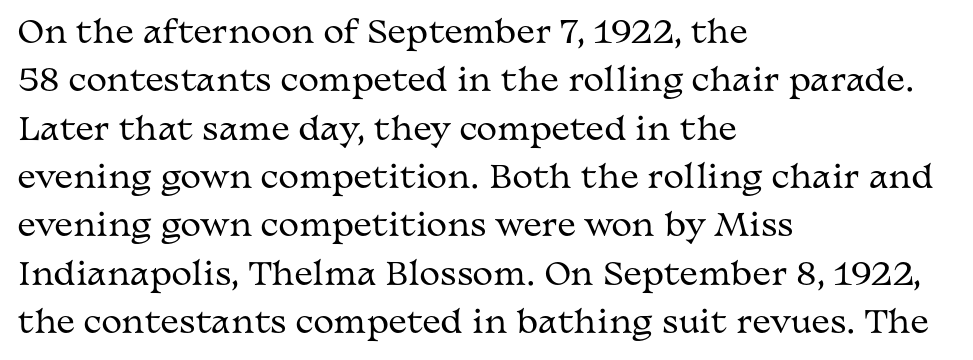
The image shows 31 px regular-weight, wide serif type, upright; set left-aligned, normal line spacing (1.56x), normal letter spacing, not underlined; medium stroke contrast and a medium x-height.
